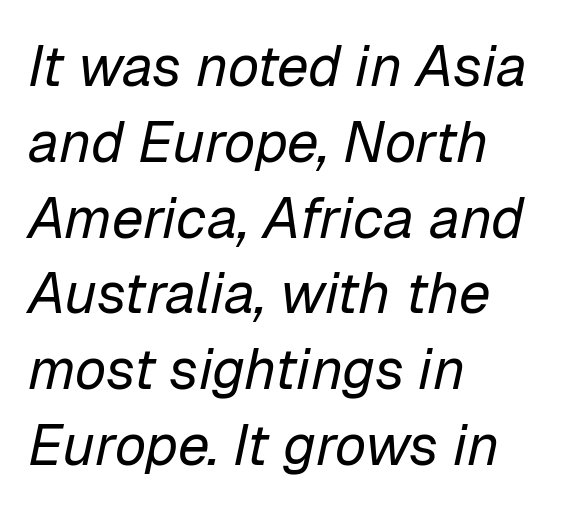
The letters are slanted; this is an italic face. The rendering uses a moderate line-height, typical for paragraphs. Stroke mass is kept to a normal reading level or below. The face used here is rendered with its standard letterfit. Note the varied advance widths — an 'i' is clearly narrower than an 'm'.
